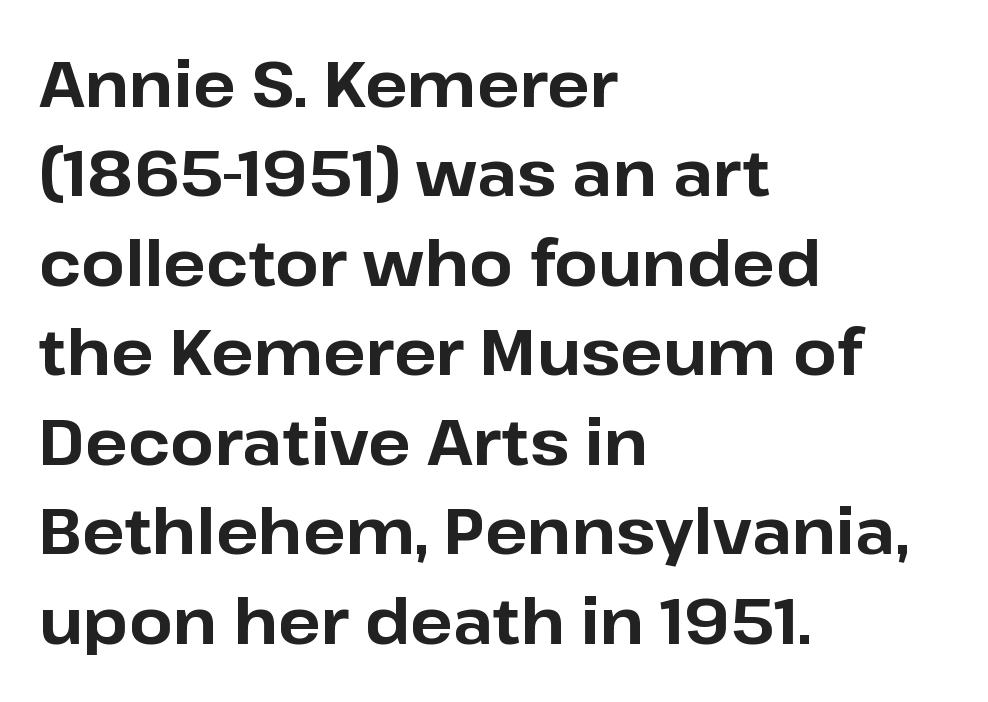
The image shows 63 px bold sans-serif type, upright; set left-aligned, normal line spacing (1.42x), normal letter spacing, not underlined; low stroke contrast and a medium x-height.
